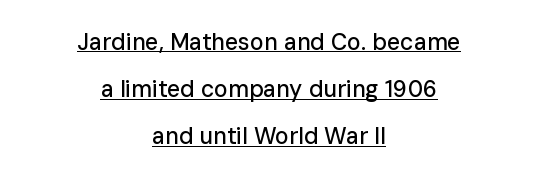
The image shows 23 px text type, upright; set centered, loose line spacing (2.05x), normal letter spacing, underlined.
